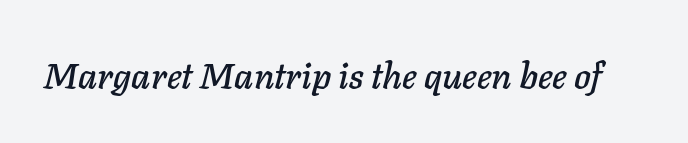
{"italic": "yes", "lean": "right", "slant_degrees": 11, "width": "normal", "stroke_contrast": "low", "x_height": "medium", "monospaced": "no", "underline": "no", "letter_spacing": "normal", "letter_spacing_em": 0.0, "glyph_px": 36}
